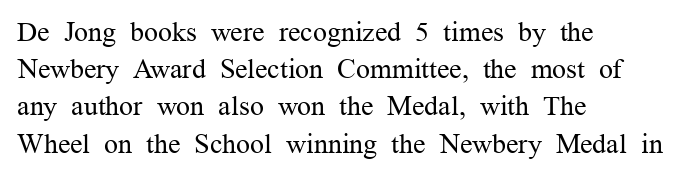
Q: Is the text bold? A: No.
Q: Is the text italic (slanted)? A: No, it is upright.
Q: Is the typeface a serif or a sans-serif typeface? A: Serif.
Q: Is the text underlined? A: No.
Q: How is the paragraph aligned? A: Left-aligned.
Q: Is the spacing between letters normal or unusually wide? A: Normal.
Q: Is the spacing between lines tight, normal or loose? A: Normal.
Q: Width (condensed, normal, or wide)? A: Normal.
Q: Stroke contrast? A: Medium.
Q: x-height? A: Medium.
Q: Monospaced? A: No.
